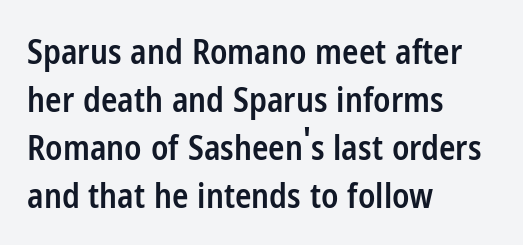
The image shows 34 px semibold, condensed sans-serif type, upright; set left-aligned, normal line spacing (1.41x), normal letter spacing, not underlined; low stroke contrast and a medium x-height.
